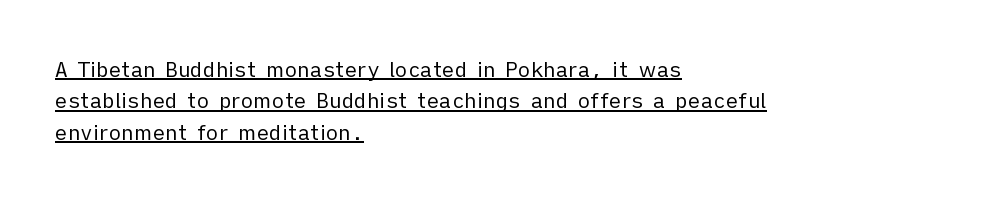
Q: Is the text bold? A: No.
Q: Is the text italic (slanted)? A: No, it is upright.
Q: Is the text underlined? A: Yes.
Q: How is the paragraph aligned? A: Left-aligned.
Q: Is the spacing between letters normal or unusually wide? A: Normal.
Q: Is the spacing between lines tight, normal or loose? A: Normal.
